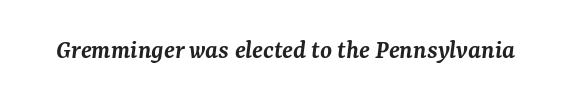
A somewhat darkened texture: the type is semibold rather than bold. Short note: letters normally spaced. The typography opts for an oblique posture over an upright one. Descenders are the only things crossing below the line.
